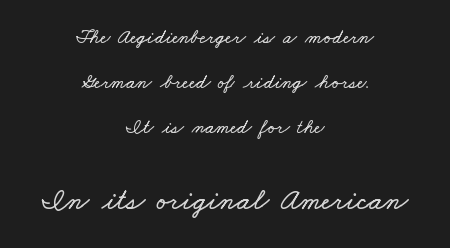
How would I describe the line gaps? Wide and relaxed. Where is the straight margin? There isn't one; the lines are centered. Character size in the trailing block exceeds that of the leading block. Short note: letters normally spaced.
